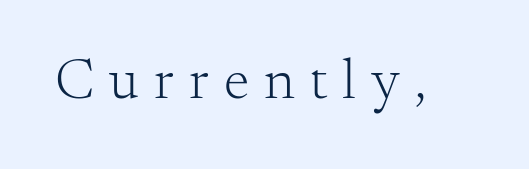
The image shows 58 px light serif type, upright; set unusually wide letter spacing (+0.26 em), not underlined; medium stroke contrast and a small x-height.
